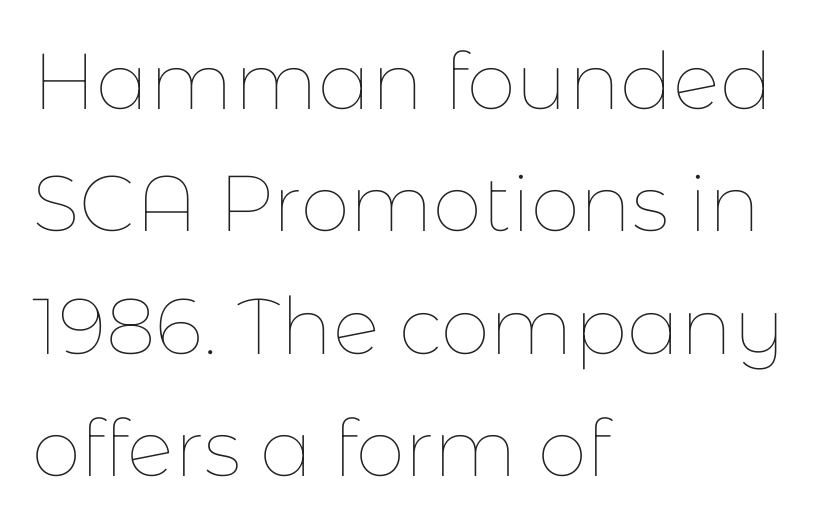
{"italic": "no", "bold": "no", "weight": "thin", "width": "normal", "stroke_contrast": "low", "x_height": "medium", "monospaced": "no", "underline": "no", "align": "left", "line_spacing": "normal", "line_spacing_ratio": 1.55, "letter_spacing": "normal", "letter_spacing_em": 0.0, "glyph_px": 79}
